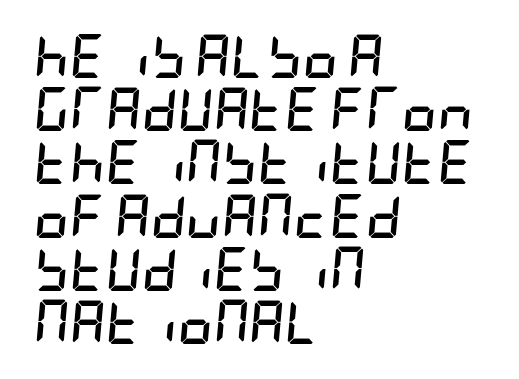
Q: Is the text bold? A: Yes.
Q: Is the text italic (slanted)? A: Yes, it leans right by about 5 degrees.
Q: Is the text underlined? A: No.
Q: How is the paragraph aligned? A: Left-aligned.
Q: Is the spacing between letters normal or unusually wide? A: Normal.
Q: Width (condensed, normal, or wide)? A: Condensed.
Q: Stroke contrast? A: Low.
Q: x-height? A: Large.
